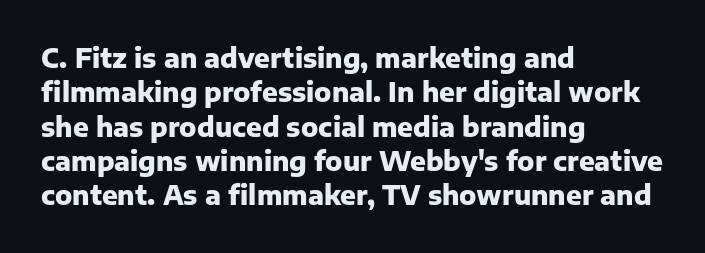
The image shows 26 px bold type, upright; set left-aligned, normal line spacing (1.32x), normal letter spacing, not underlined.
